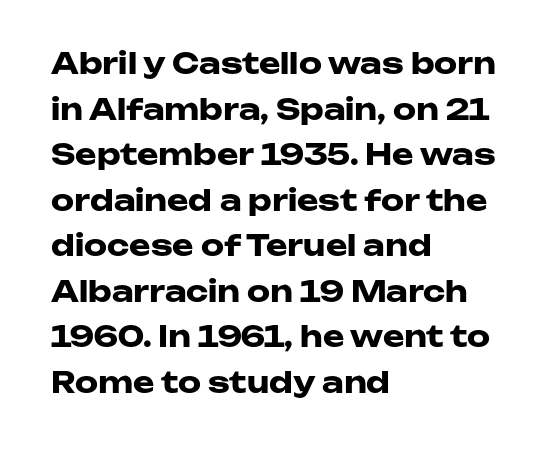
A roman cut, with each character standing at attention. Standard letterfit; no display-style spreading of the glyphs. These words are printed bold, with thick strokes throughout. No feet cap the strokes, marking this as sans-serif type. This sample keeps an unexceptional amount of space between lines.
